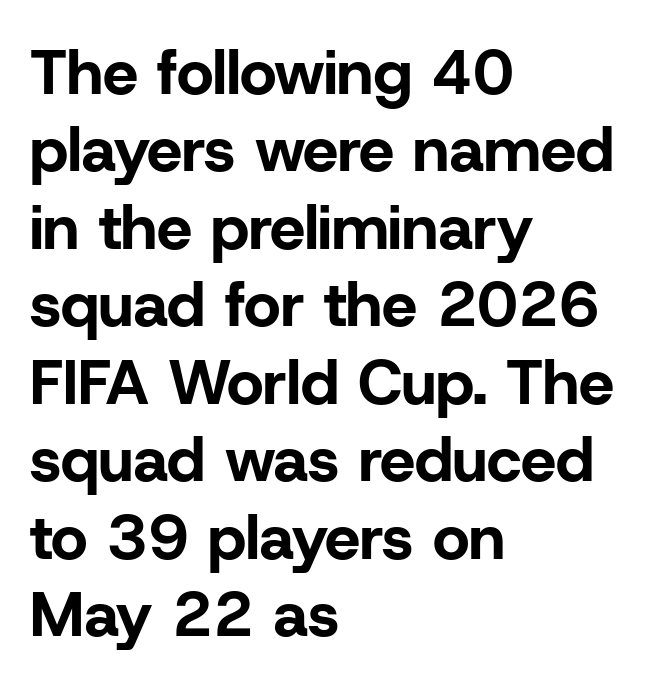
Q: Is the text bold? A: Yes.
Q: Is the text italic (slanted)? A: No, it is upright.
Q: Is the typeface a serif or a sans-serif typeface? A: Sans-serif.
Q: Is the text underlined? A: No.
Q: How is the paragraph aligned? A: Left-aligned.
Q: Is the spacing between letters normal or unusually wide? A: Normal.
Q: Width (condensed, normal, or wide)? A: Normal.
Q: Stroke contrast? A: Low.
Q: x-height? A: Medium.
Q: Monospaced? A: No.
